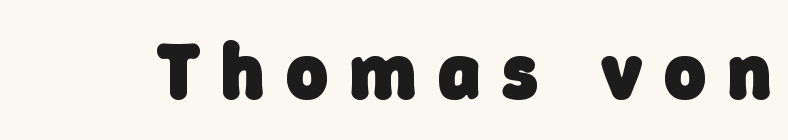
Q: Is the text bold? A: Yes.
Q: Is the typeface a serif or a sans-serif typeface? A: Sans-serif.
Q: Is the text underlined? A: No.
Q: Is the spacing between letters normal or unusually wide? A: Unusually wide.
Q: Width (condensed, normal, or wide)? A: Normal.
Q: Stroke contrast? A: Low.
Q: x-height? A: Medium.
Q: Monospaced? A: No.
